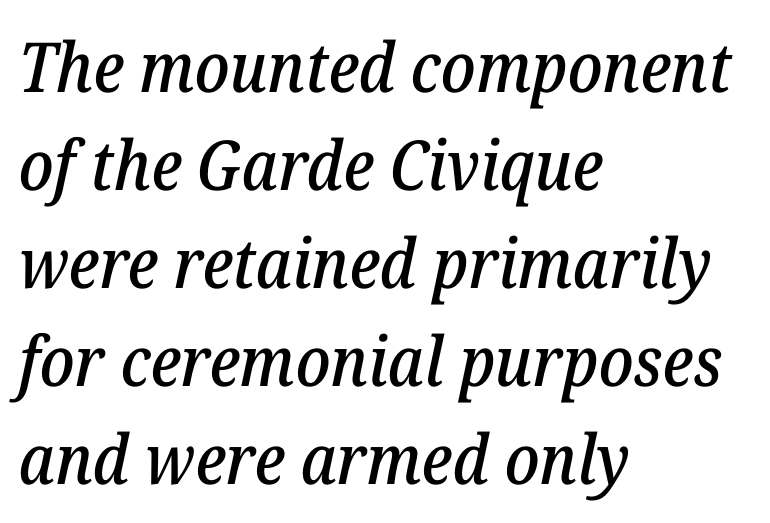
These lines keep a tight, regular rhythm from letter to letter. Spacing verdict: proportional, widths tailored to each character. Leading matches the norm, producing a regular column. Compared with ordinary roman type, these characters are visibly tilted. This sample is left-justified, so line endings fall wherever the words run out. Old-style or modern, the face here clearly has serifs.
